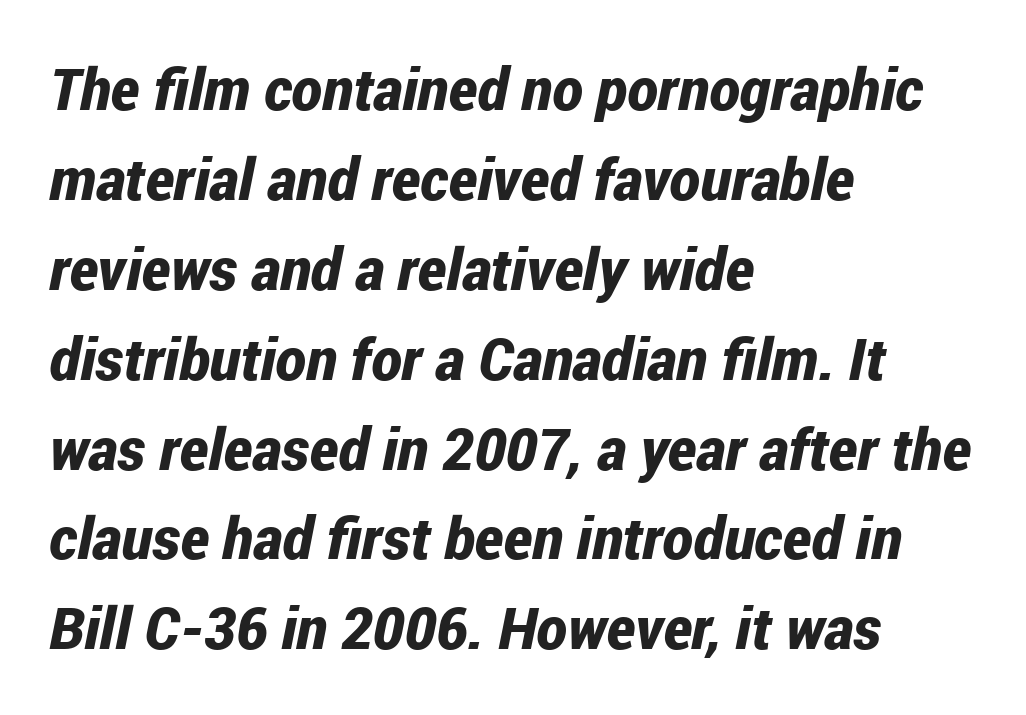
The image shows 58 px bold, condensed type, italic (leaning right); set left-aligned, normal line spacing (1.55x), normal letter spacing, not underlined; low stroke contrast and a medium x-height.
